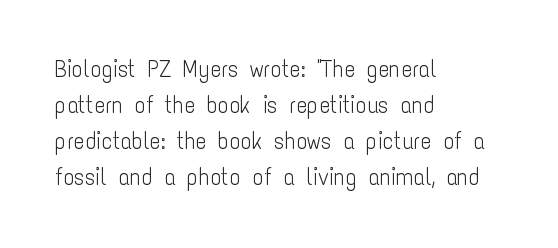
The image shows 23 px text type, upright; set left-aligned, normal line spacing (1.57x), normal letter spacing, not underlined.
